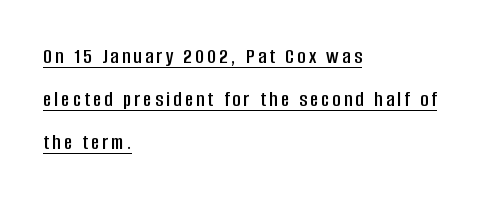
{"italic": "no", "underline": "yes", "align": "left", "line_spacing": "loose", "line_spacing_ratio": 1.96, "glyph_px": 22}
